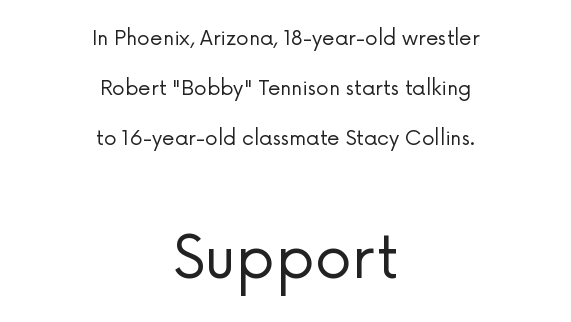
The image shows 59 px regular-weight sans-serif type, upright; set centered, loose line spacing (2.49x), normal letter spacing, not underlined; the second (bottom) block is 2.95x larger; low stroke contrast and a medium x-height.
